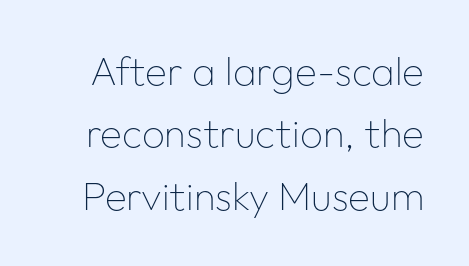
Q: Is the text bold? A: No.
Q: Is the text italic (slanted)? A: No, it is upright.
Q: Is the typeface a serif or a sans-serif typeface? A: Sans-serif.
Q: Is the text underlined? A: No.
Q: Is the spacing between letters normal or unusually wide? A: Normal.
Q: Is the spacing between lines tight, normal or loose? A: Normal.
Q: Width (condensed, normal, or wide)? A: Normal.
Q: Stroke contrast? A: Low.
Q: x-height? A: Medium.
Q: Monospaced? A: No.
